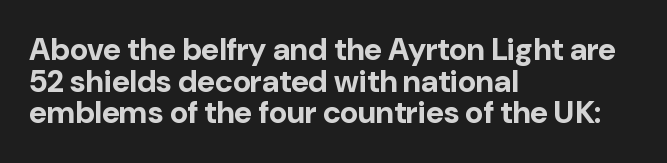
Q: Is the text bold? A: Yes.
Q: Is the text italic (slanted)? A: No, it is upright.
Q: Is the typeface a serif or a sans-serif typeface? A: Sans-serif.
Q: Is the text underlined? A: No.
Q: How is the paragraph aligned? A: Left-aligned.
Q: Is the spacing between letters normal or unusually wide? A: Normal.
Q: Is the spacing between lines tight, normal or loose? A: Tight.
Q: Width (condensed, normal, or wide)? A: Normal.
Q: Stroke contrast? A: Low.
Q: x-height? A: Medium.
Q: Monospaced? A: No.
